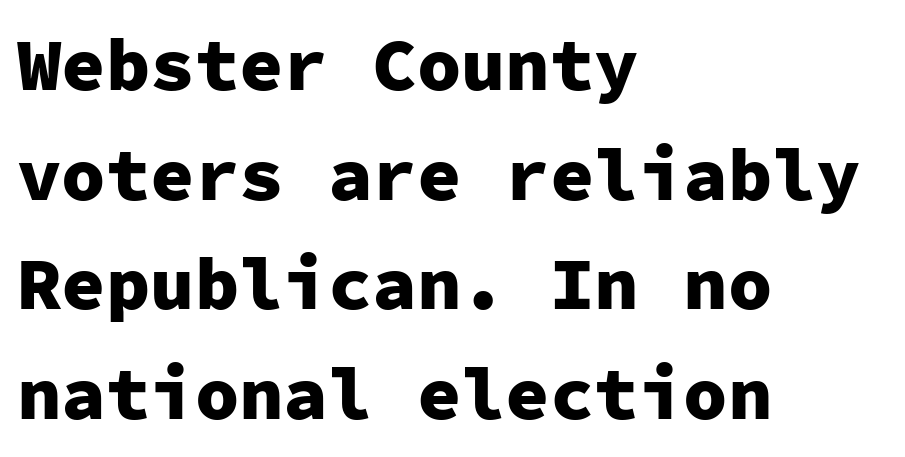
The image shows 74 px heavy sans-serif type, upright, monospaced; set left-aligned, normal line spacing (1.48x), normal letter spacing, not underlined; low stroke contrast and a medium x-height.
